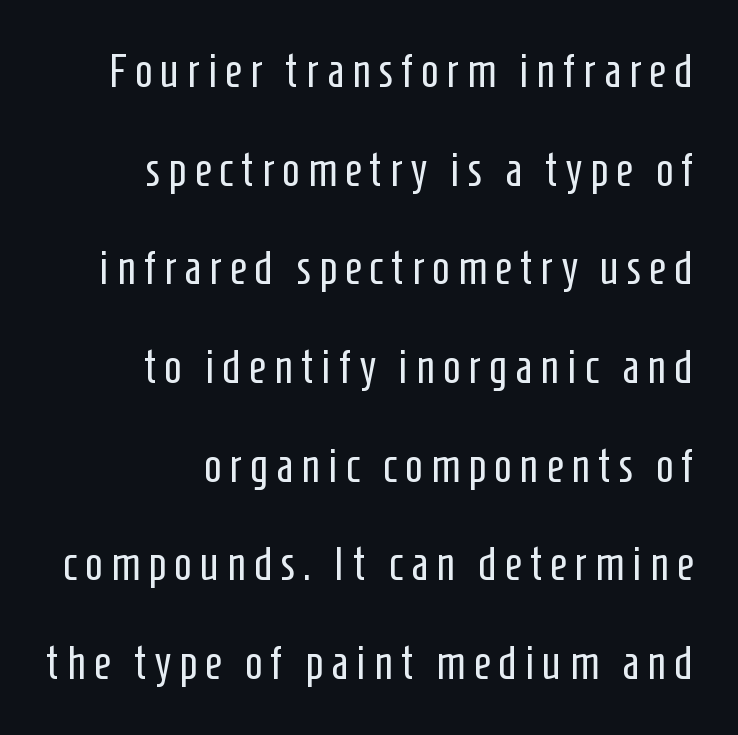
Proportional: the letters do not fall into vertical columns. Horizontal bands of white between lines are thick stripes. The characters display no serif detailing; their extremities are plain. Descenders are the only things crossing below the line. Unlike italic type, these characters show no tilt at all. Heft: none added — not bold.
